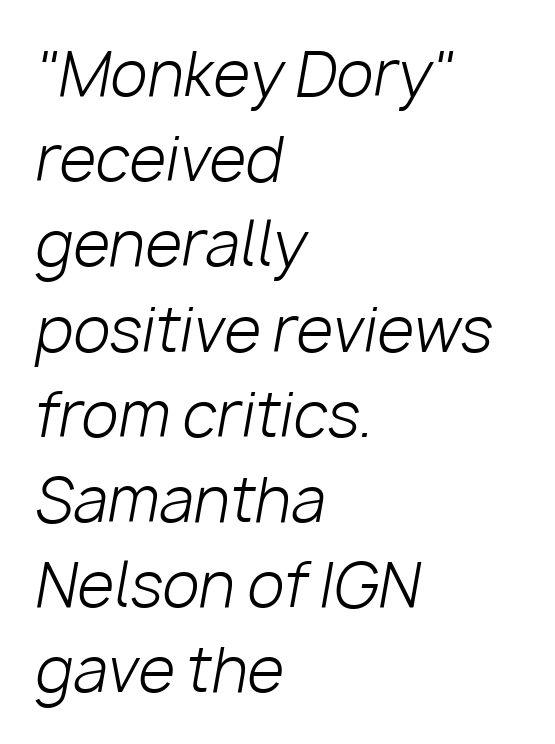
Is the block centered? No — it sits flush against the left margin. Honestly, the letter spacing is just normal — you wouldn't notice it. Note the varied advance widths — an 'i' is clearly narrower than an 'm'. Designer's note — italics engaged. If you measured baseline to baseline, you'd find a middling distance. The passage shown is not underscored anywhere.
